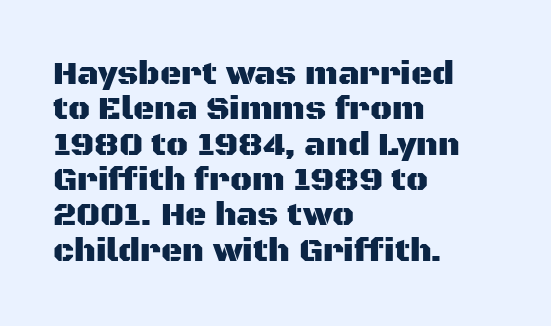
The image shows 33 px sans-serif type, upright; set left-aligned, tight line spacing (1.07x), normal letter spacing, not underlined; medium stroke contrast and a large x-height.
